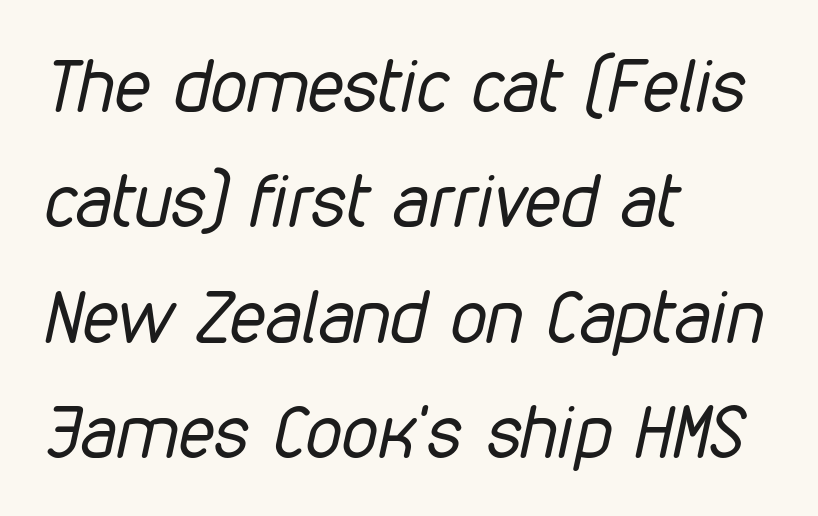
{"italic": "yes", "lean": "right", "slant_degrees": 12, "bold": "no", "weight": "regular", "width": "condensed", "stroke_contrast": "low", "x_height": "medium", "monospaced": "no", "underline": "no", "align": "left", "line_spacing": "normal", "line_spacing_ratio": 1.58, "letter_spacing": "normal", "letter_spacing_em": 0.0, "glyph_px": 73}
